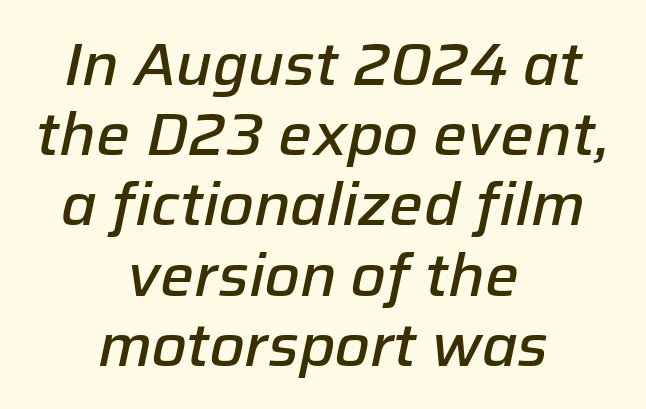
The passage is arranged like a title page — every line centered. There is no visible air inserted between adjacent glyphs. Note the varied advance widths — an 'i' is clearly narrower than an 'm'. The words here are not underlined. In terms of posture, this sample is oblique. Compared with an ordinary text face, these strokes are moderately heavier — a semibold.
